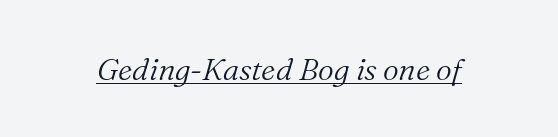
{"serif": "yes", "italic": "yes", "lean": "right", "slant_degrees": 16, "bold": "no", "weight": "light", "width": "normal", "stroke_contrast": "medium", "x_height": "medium", "monospaced": "no", "underline": "yes", "letter_spacing": "normal", "letter_spacing_em": 0.0, "glyph_px": 31}
